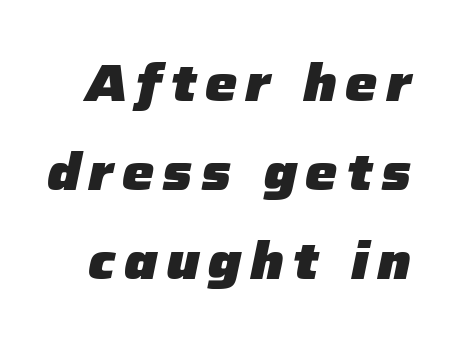
The image shows 51 px heavy type, italic (leaning right); set line spacing 1.75x, not underlined; low stroke contrast and a medium x-height.
